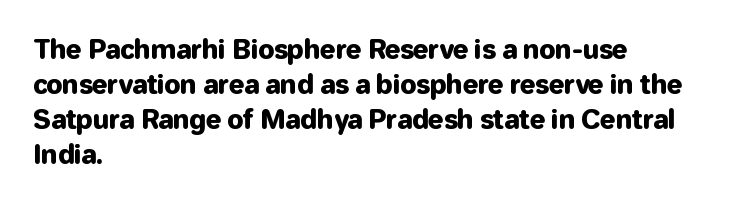
{"italic": "no", "underline": "no", "align": "left", "line_spacing": "normal", "line_spacing_ratio": 1.34, "letter_spacing": "normal", "letter_spacing_em": 0.0, "glyph_px": 26}
